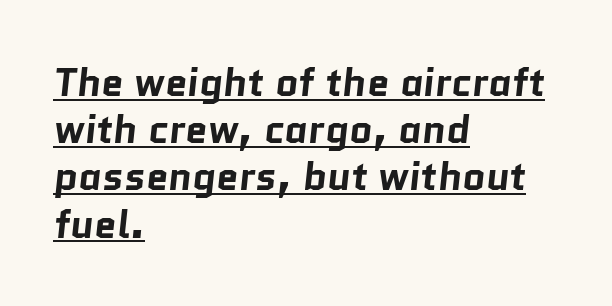
Short note: letters normally spaced. Short and long lines alike share a common starting point at left. This is sans-serif lettering, the kind often seen on screens and signage. Underlining? Definitely there.
